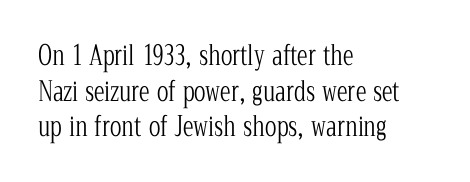
Q: Is the text bold? A: No.
Q: Is the text italic (slanted)? A: No, it is upright.
Q: Is the text underlined? A: No.
Q: How is the paragraph aligned? A: Left-aligned.
Q: Is the spacing between letters normal or unusually wide? A: Normal.
Q: Is the spacing between lines tight, normal or loose? A: Normal.
